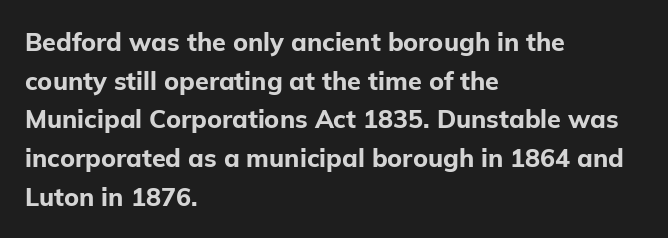
Lines of text with bare space underneath. Default kerning and tracking; the words read as compact shapes. Typeset ragged right — the left edge is the straight one. Regarding leading, the lines here are spaced in the standard way. Every stem runs plumb, perpendicular to the baseline.
